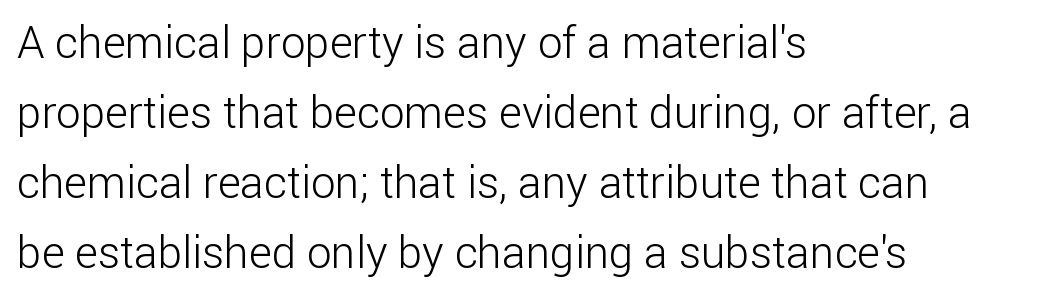
Is the letter spacing exaggerated? No — it looks like the ordinary default. The paragraph shown leans on its left margin. No italicization has been applied; the sample stays upright. The area under the type is left untouched. Serif or sans? Sans — the stroke terminals are bare. You could not count columns in this text — the font is proportionally spaced.
